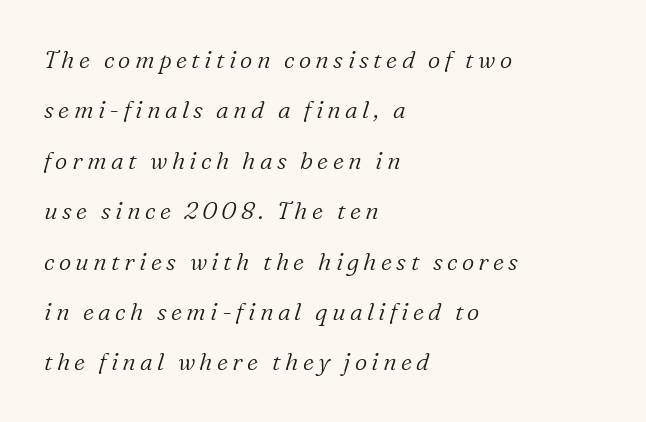
{"italic": "yes", "lean": "right", "slant_degrees": 16, "bold": "no", "underline": "no", "align": "left", "line_spacing": "loose", "line_spacing_ratio": 2.1, "glyph_px": 24}
